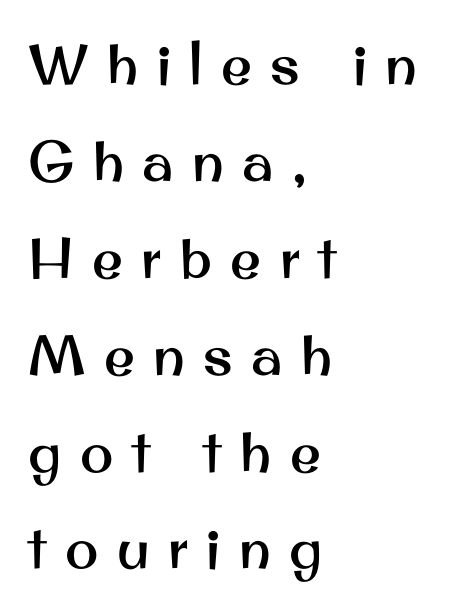
The image shows 56 px sans-serif type, upright; set left-aligned, line spacing 1.73x, unusually wide letter spacing (+0.33 em), not underlined; medium stroke contrast and a small x-height.
